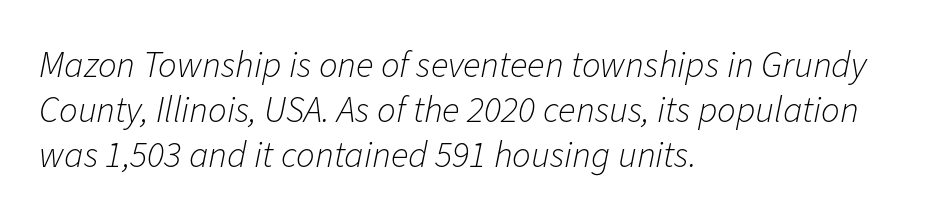
Descenders are the only things crossing below the line. Heaviness? Minimal to ordinary, like unemphasized prose. Caption: standard tracking, unaltered. The paragraph has a hard left edge and a soft right edge.
